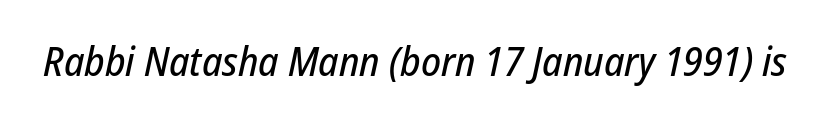
Q: Is the text italic (slanted)? A: Yes, it leans right by about 12 degrees.
Q: Is the text underlined? A: No.
Q: Is the spacing between letters normal or unusually wide? A: Normal.
Q: Width (condensed, normal, or wide)? A: Condensed.
Q: Stroke contrast? A: Low.
Q: x-height? A: Medium.
Q: Monospaced? A: No.
